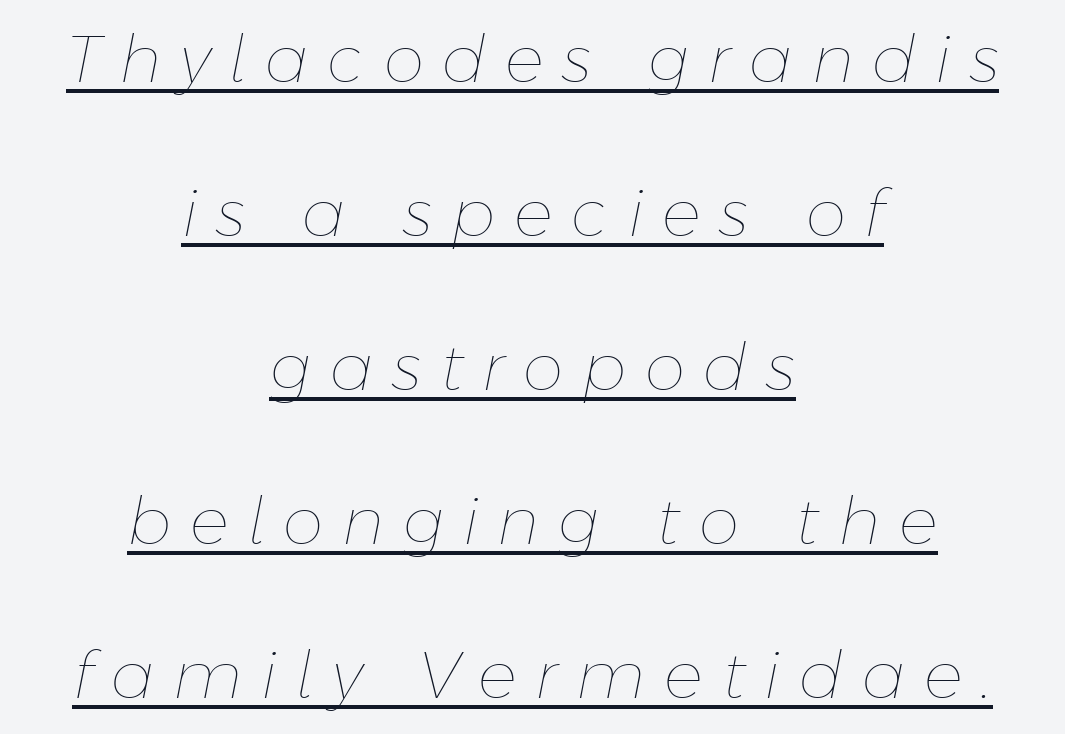
{"italic": "yes", "lean": "right", "slant_degrees": 11, "bold": "no", "weight": "thin", "width": "normal", "stroke_contrast": "low", "x_height": "medium", "monospaced": "no", "underline": "yes", "align": "center", "line_spacing": "loose", "line_spacing_ratio": 2.37, "letter_spacing": "wide", "letter_spacing_em": 0.29, "glyph_px": 65}
